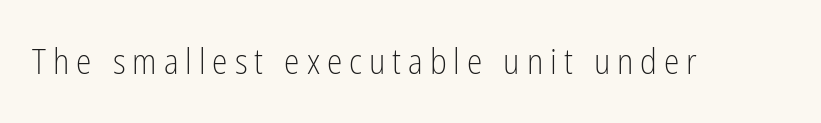
Proportional: the letters do not fall into vertical columns. The passage shown is not bold in any degree. Characters follow at a spacing far wider than the type designer built in. Every stem runs plumb, perpendicular to the baseline. Type without underlining.
